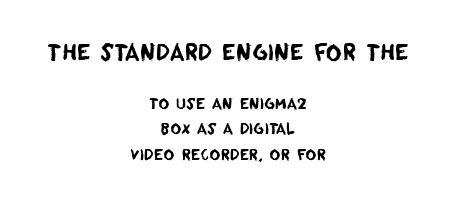
Q: Is the text underlined? A: No.
Q: How is the paragraph aligned? A: Centered.
Q: Is the spacing between letters normal or unusually wide? A: Normal.
Q: Is the spacing between lines tight, normal or loose? A: Normal.
Q: Which block of text is set in a larger size, the first (top) or the second (bottom)? A: The first (top) one.
